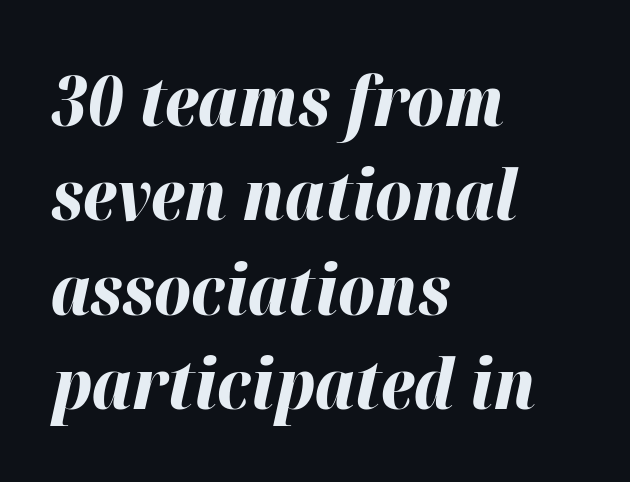
These lines stack with their left ends in a neat column. The block of text has a typical density, with ordinary space between rows. Observe the ordinary spacing: letters are neighbours, not strangers. The passage shown is typed in a proportional face where columns would drift. The zone under the glyphs is completely vacant. Would a proofreader flag this as italicized? Yes.
